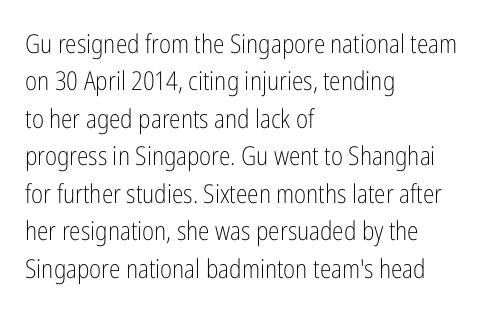
{"italic": "no", "bold": "no", "underline": "no", "align": "left", "line_spacing": "normal", "line_spacing_ratio": 1.44, "letter_spacing": "normal", "letter_spacing_em": 0.0, "glyph_px": 26}
